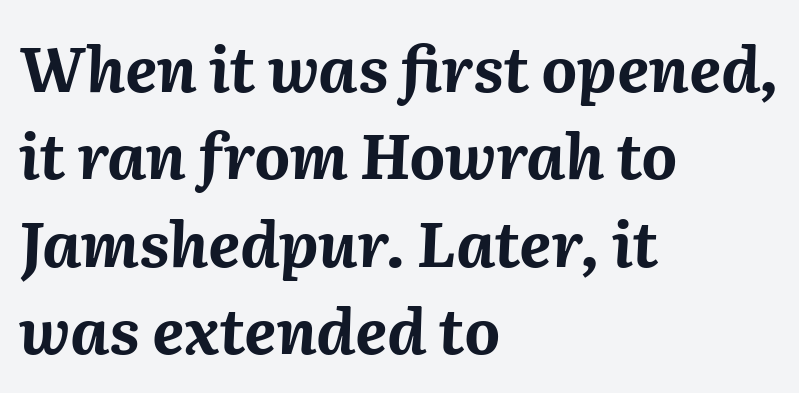
The image shows 62 px bold type, italic (leaning right); set left-aligned, normal line spacing (1.41x), normal letter spacing, not underlined; medium stroke contrast and a medium x-height.
